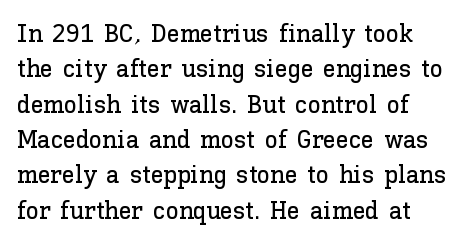
{"italic": "no", "underline": "no", "align": "left", "line_spacing": "normal", "line_spacing_ratio": 1.36, "letter_spacing": "normal", "letter_spacing_em": 0.0, "glyph_px": 26}
